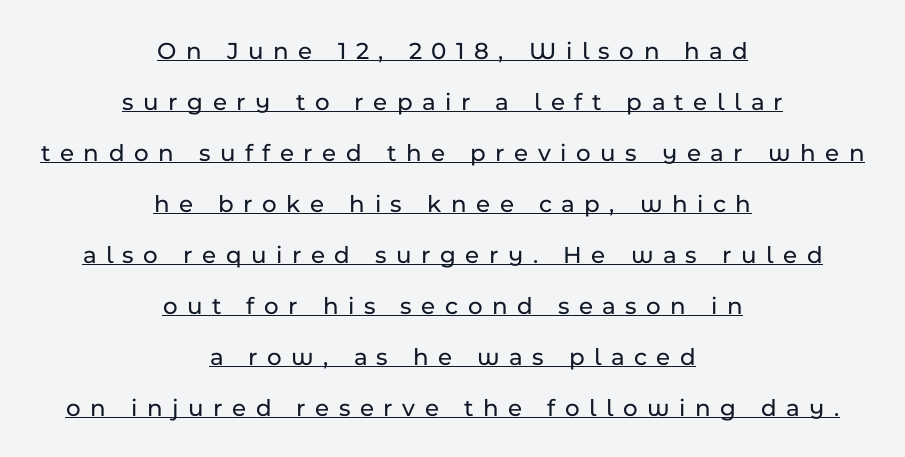
{"italic": "no", "underline": "yes", "align": "center", "line_spacing": "loose", "line_spacing_ratio": 2.04, "letter_spacing": "wide", "letter_spacing_em": 0.38, "glyph_px": 25}
